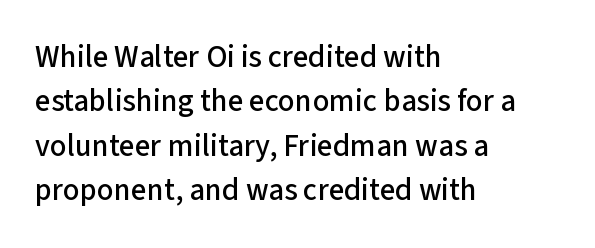
The image shows 31 px sans-serif type, upright; set left-aligned, normal line spacing (1.43x), normal letter spacing, not underlined; low stroke contrast and a medium x-height.
